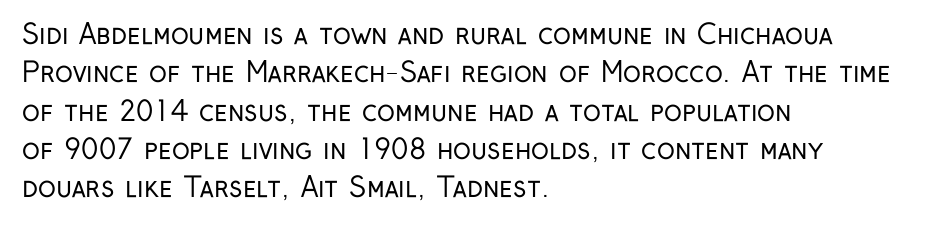
{"italic": "no", "bold": "no", "underline": "no", "align": "left", "line_spacing": "normal", "line_spacing_ratio": 1.42, "letter_spacing": "normal", "letter_spacing_em": 0.0, "glyph_px": 27}
